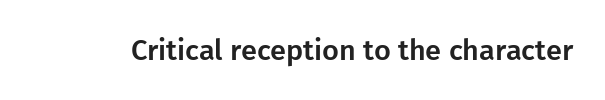
The letterforms sit shoulder to shoulder at normal distance. Vertical strokes here are truly vertical. Proportional: the letters do not fall into vertical columns. The specimen omits any rule beneath the text block's lines. Typographically, this falls in the sans-serif category.
